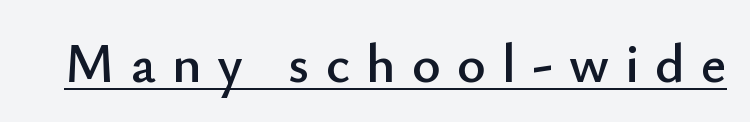
Q: Is the text italic (slanted)? A: No, it is upright.
Q: Is the typeface a serif or a sans-serif typeface? A: Sans-serif.
Q: Is the text underlined? A: Yes.
Q: Is the spacing between letters normal or unusually wide? A: Unusually wide.
Q: Width (condensed, normal, or wide)? A: Normal.
Q: Stroke contrast? A: Low.
Q: x-height? A: Small.
Q: Monospaced? A: No.
